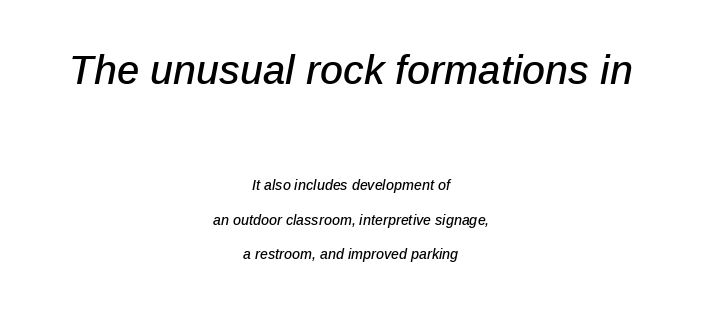
This rendering leaves character spacing at its baseline value. The space beneath each line is pristine and unruled. Would a proofreader flag this as italicized? Yes. A student would notice the top passage is typeset larger than what follows. Vertical spacing — loose. Do the characters align in a grid? No, the font is proportional.
